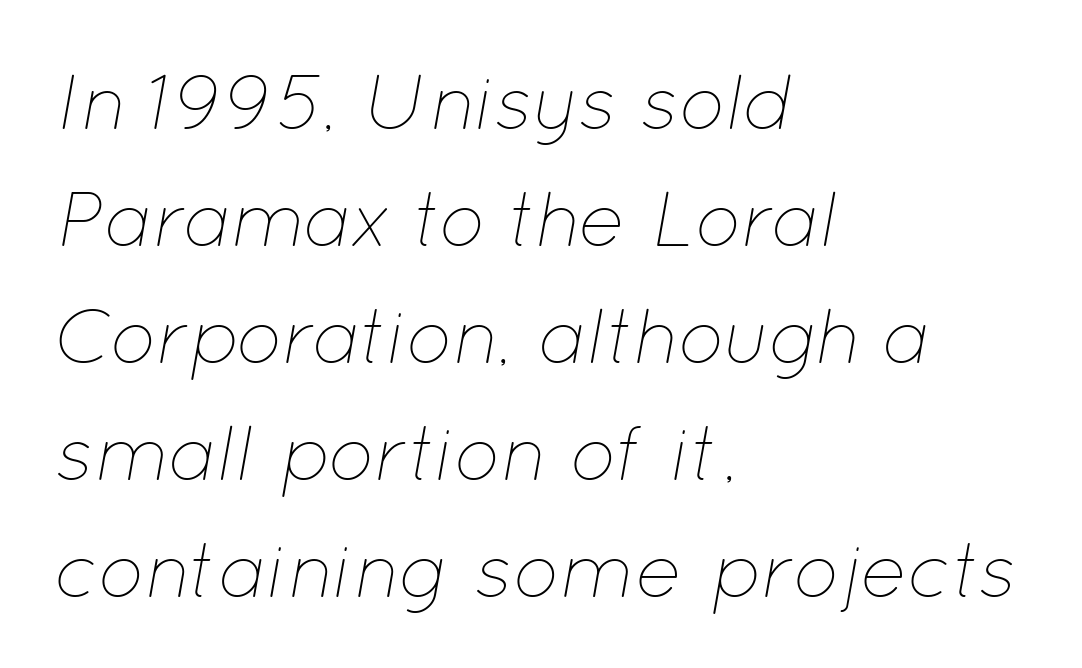
{"italic": "yes", "lean": "right", "slant_degrees": 12, "bold": "no", "weight": "thin", "width": "normal", "stroke_contrast": "low", "x_height": "medium", "monospaced": "no", "underline": "no", "align": "left", "line_spacing": "normal", "line_spacing_ratio": 1.5, "letter_spacing": "normal", "letter_spacing_em": 0.0, "glyph_px": 78}
